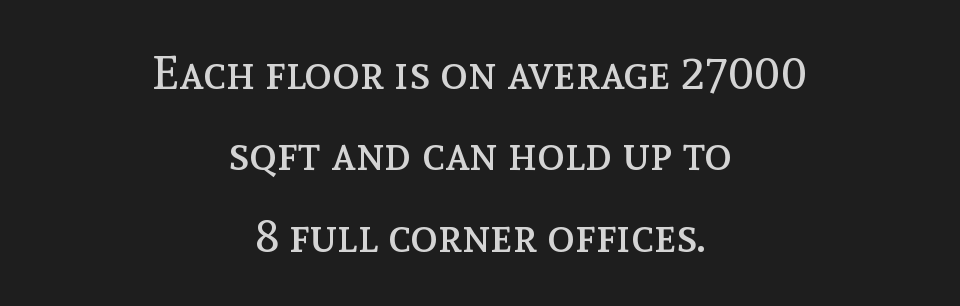
{"italic": "no", "bold": "no", "weight": "regular", "width": "normal", "x_height": "medium", "monospaced": "no", "underline": "no", "align": "center", "line_spacing_ratio": 1.77, "letter_spacing": "normal", "letter_spacing_em": 0.0, "glyph_px": 46}
